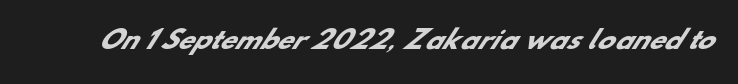
The image shows 25 px bold type; set normal letter spacing, not underlined.
